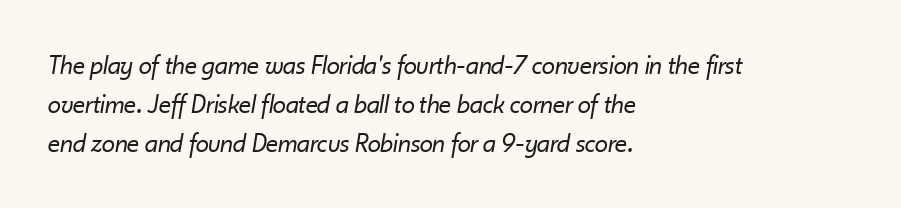
Q: Is the text bold? A: No.
Q: Is the text italic (slanted)? A: Yes, it leans right by about 10 degrees.
Q: Is the text underlined? A: No.
Q: How is the paragraph aligned? A: Left-aligned.
Q: Is the spacing between letters normal or unusually wide? A: Normal.
Q: Is the spacing between lines tight, normal or loose? A: Normal.
